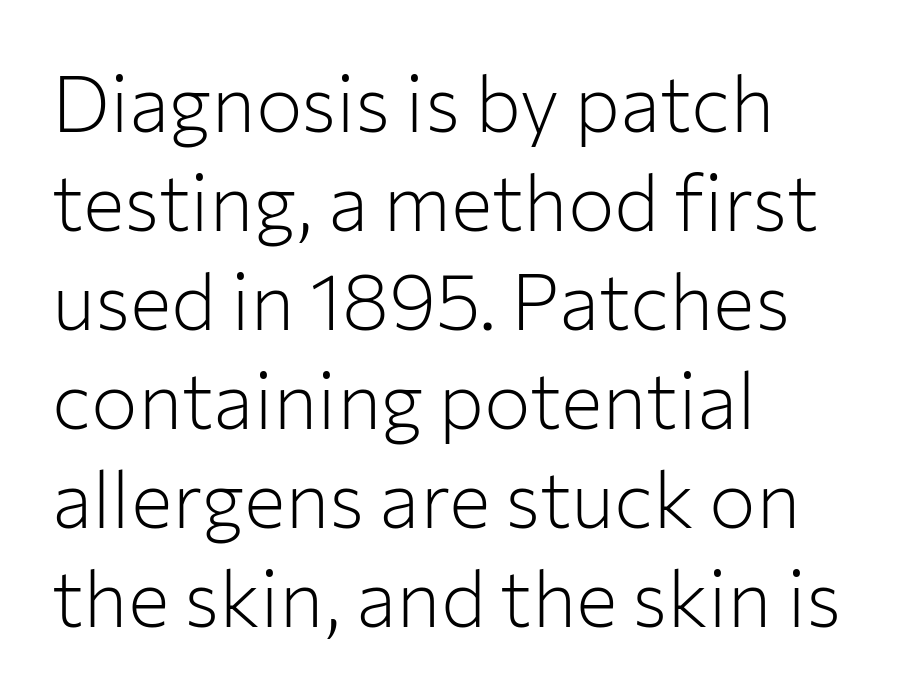
The image shows 78 px light sans-serif type, upright; set left-aligned, normal line spacing (1.27x), normal letter spacing, not underlined; low stroke contrast and a medium x-height.
